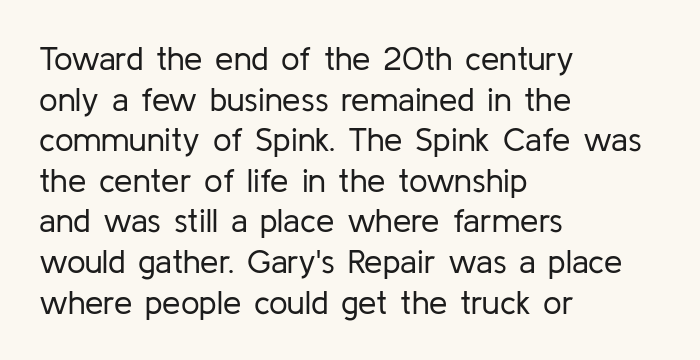
{"serif": "no", "italic": "no", "bold": "no", "weight": "regular", "width": "normal", "stroke_contrast": "low", "x_height": "medium", "monospaced": "no", "underline": "no", "align": "left", "line_spacing_ratio": 1.23, "letter_spacing": "normal", "letter_spacing_em": 0.0, "glyph_px": 33}
